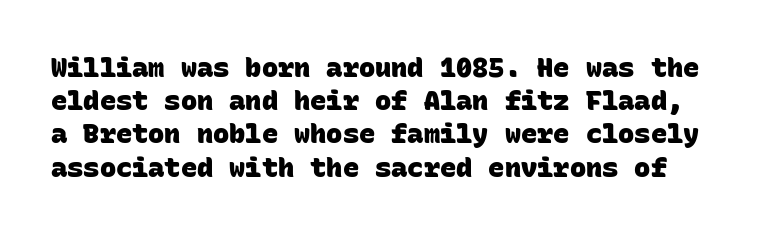
How are the letters spaced? Ordinarily, with no added tracking. These lines carry a lot of weight — the face is fully bold. Lines of text with bare space underneath.
